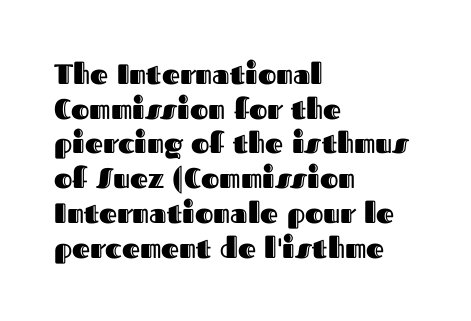
{"italic": "no", "width": "normal", "x_height": "medium", "monospaced": "no", "underline": "no", "align": "left", "line_spacing_ratio": 1.24, "letter_spacing": "normal", "letter_spacing_em": 0.0, "glyph_px": 28}
